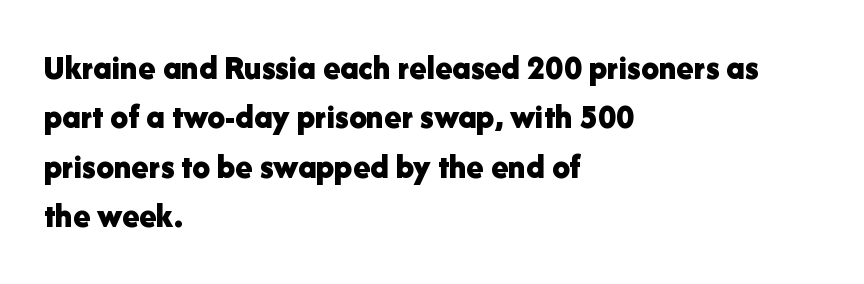
{"serif": "no", "italic": "no", "bold": "yes", "weight": "bold", "width": "normal", "stroke_contrast": "low", "x_height": "medium", "monospaced": "no", "underline": "no", "align": "left", "line_spacing": "normal", "line_spacing_ratio": 1.41, "letter_spacing": "normal", "letter_spacing_em": 0.0, "glyph_px": 35}
